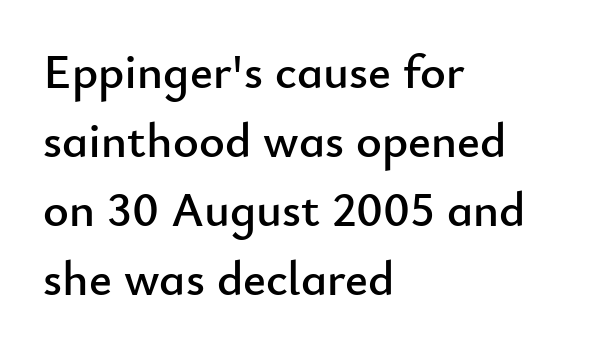
Q: Is the text italic (slanted)? A: No, it is upright.
Q: Is the typeface a serif or a sans-serif typeface? A: Sans-serif.
Q: Is the text underlined? A: No.
Q: How is the paragraph aligned? A: Left-aligned.
Q: Is the spacing between letters normal or unusually wide? A: Normal.
Q: Is the spacing between lines tight, normal or loose? A: Normal.
Q: Width (condensed, normal, or wide)? A: Normal.
Q: Stroke contrast? A: Low.
Q: x-height? A: Small.
Q: Monospaced? A: No.
